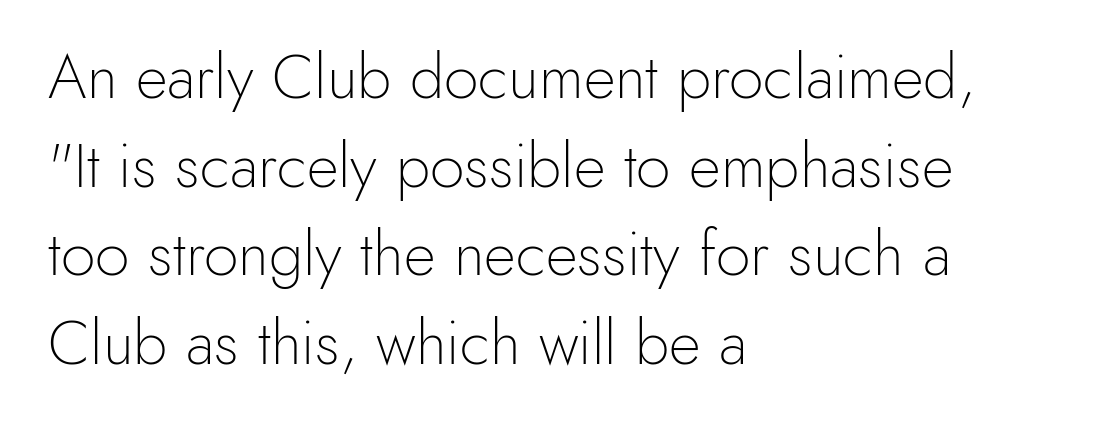
No extra tracking has been applied to these lines. This reads as an unemphasized weight, regular at the heaviest. The area under the type is left untouched. Normally led — the rows are evenly, conventionally spaced. The setting favours the left margin, as ordinary paragraphs usually do.
